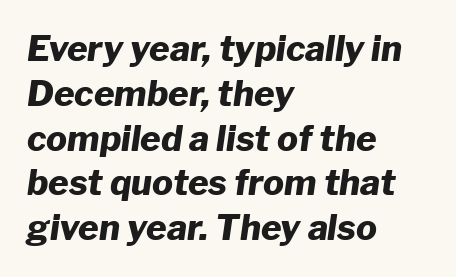
What's the leading like? Ordinary, nothing unusual. Lines of text with bare space underneath. Nothing unusual about the tracking: characters are spaced as the font intends. Is the type slanted? Yes — the strokes lean at a clear angle.
